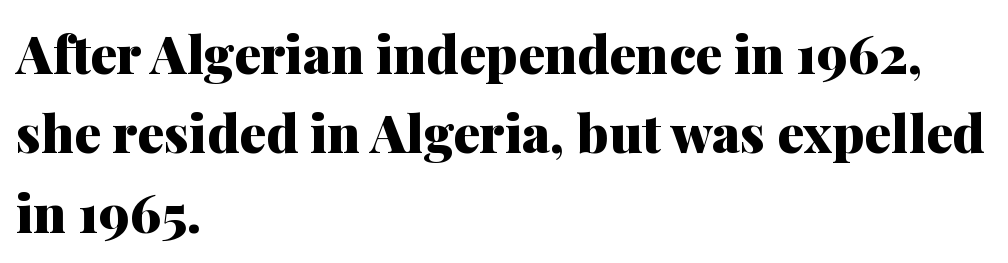
The image shows 53 px heavy serif type, upright; set left-aligned, normal line spacing (1.5x), normal letter spacing, not underlined; medium stroke contrast and a medium x-height.
